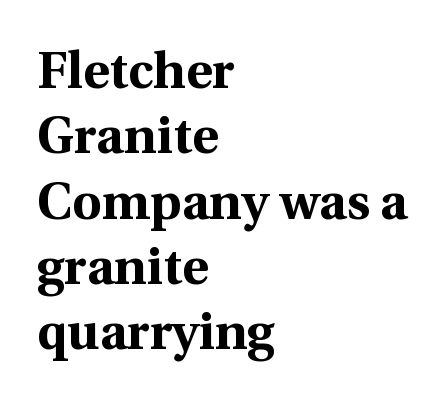
{"serif": "yes", "italic": "no", "bold": "yes", "weight": "bold", "width": "normal", "x_height": "medium", "monospaced": "no", "underline": "no", "align": "left", "line_spacing": "normal", "line_spacing_ratio": 1.28, "letter_spacing": "normal", "letter_spacing_em": 0.0, "glyph_px": 51}
